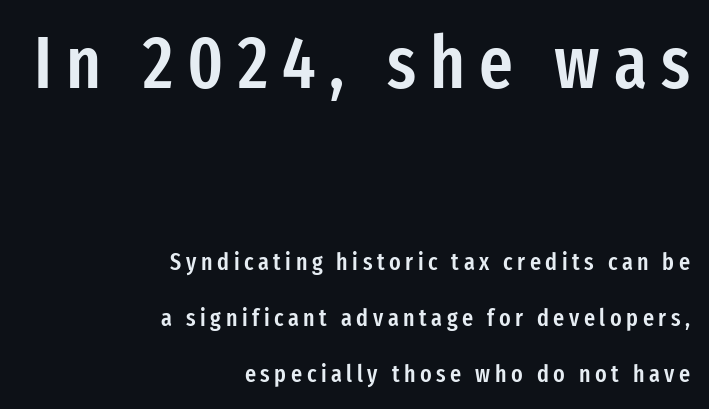
Q: Is the text bold? A: Semi-bold.
Q: Is the text italic (slanted)? A: No, it is upright.
Q: Is the typeface a serif or a sans-serif typeface? A: Sans-serif.
Q: Is the text underlined? A: No.
Q: How is the paragraph aligned? A: Right-aligned.
Q: Is the spacing between lines tight, normal or loose? A: Loose.
Q: Which block of text is set in a larger size, the first (top) or the second (bottom)? A: The first (top) one.
Q: Width (condensed, normal, or wide)? A: Condensed.
Q: Stroke contrast? A: Low.
Q: x-height? A: Medium.
Q: Monospaced? A: No.
